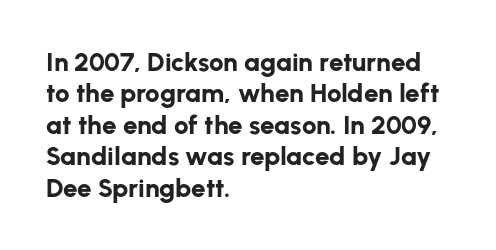
Q: Is the text bold? A: Yes.
Q: Is the text italic (slanted)? A: No, it is upright.
Q: Is the text underlined? A: No.
Q: How is the paragraph aligned? A: Left-aligned.
Q: Is the spacing between letters normal or unusually wide? A: Normal.
